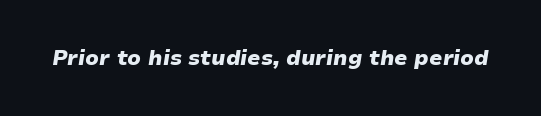
{"italic": "yes", "lean": "right", "slant_degrees": 9, "bold": "yes", "underline": "no", "letter_spacing": "normal", "letter_spacing_em": 0.0, "glyph_px": 21}
